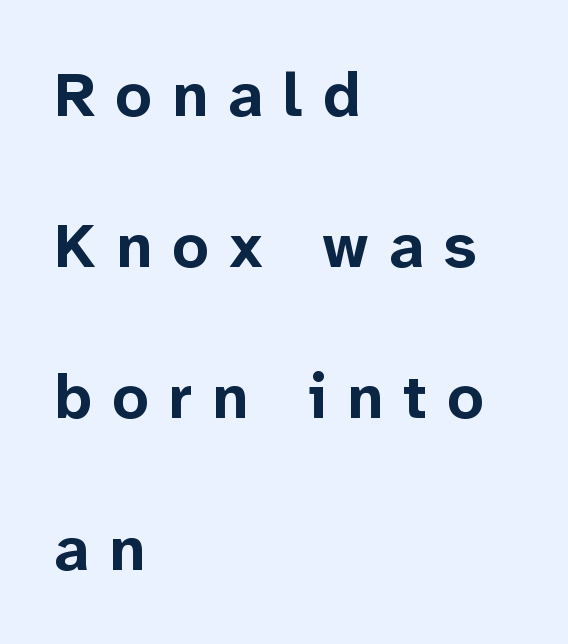
A typesetter would call this leading open, well beyond the default. You'd pick this weight for a headline — it's a proper bold. Typographically, this falls in the sans-serif category. The glyphs are unaccompanied by any horizontal stroke below them.
